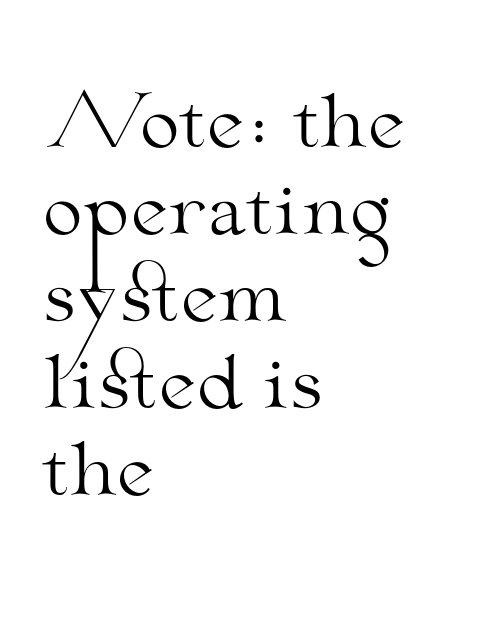
{"serif": "yes", "italic": "no", "bold": "no", "weight": "light", "width": "wide", "stroke_contrast": "medium", "x_height": "small", "monospaced": "no", "underline": "no", "align": "left", "line_spacing_ratio": 1.21, "letter_spacing": "normal", "letter_spacing_em": 0.0, "glyph_px": 72}
